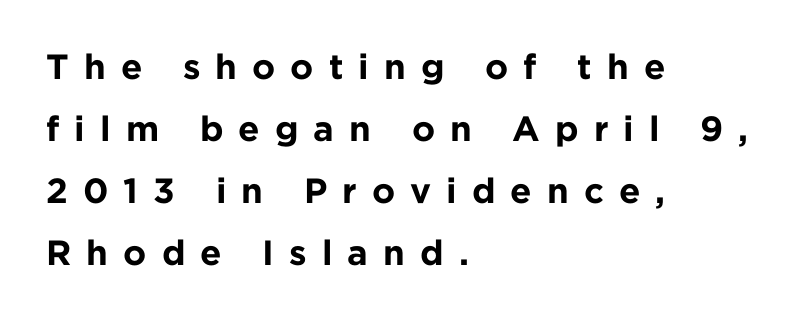
The image shows 35 px bold sans-serif type, upright; set left-aligned, line spacing 1.77x, unusually wide letter spacing (+0.43 em), not underlined; low stroke contrast and a medium x-height.
